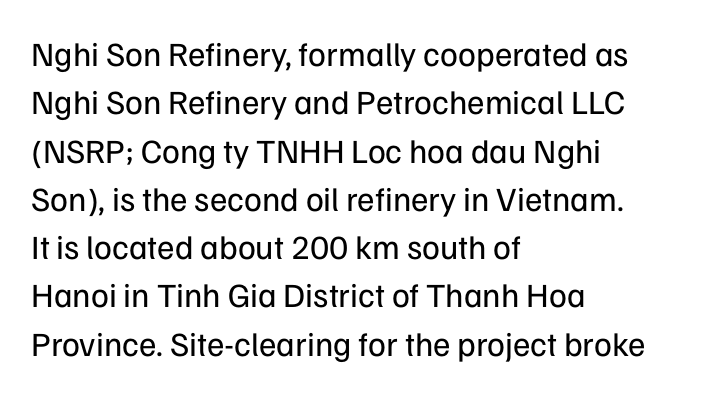
Nobody drew a line under any word here. The passage shown is typed in a proportional face where columns would drift. Examine the stroke ends and you'll find no serifs. In CSS terms this would be text-align: left.
